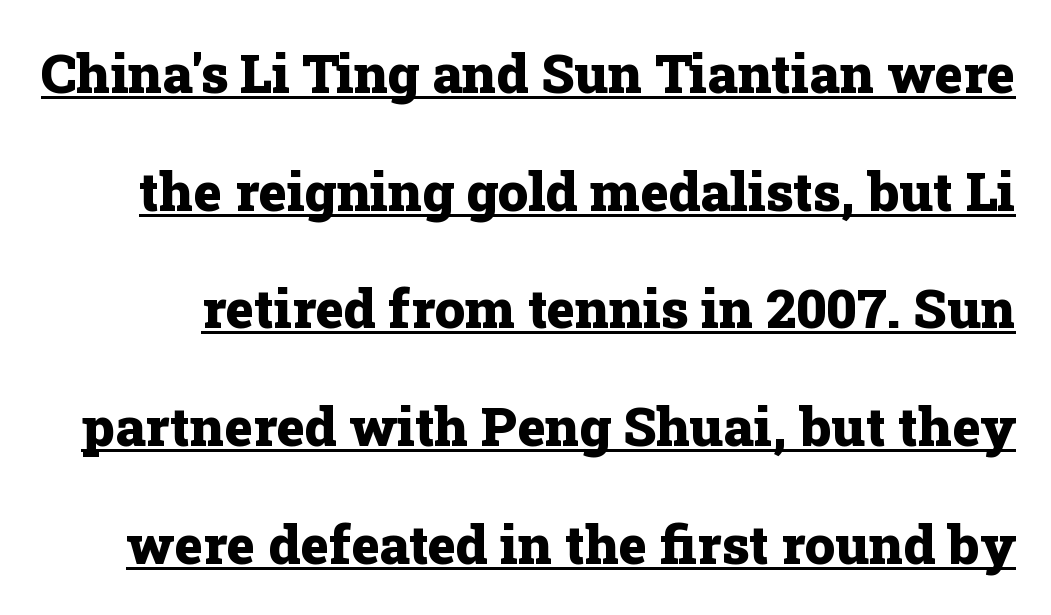
Q: Is the text bold? A: Yes.
Q: Is the text italic (slanted)? A: No, it is upright.
Q: Is the typeface a serif or a sans-serif typeface? A: Serif.
Q: Is the text underlined? A: Yes.
Q: Is the spacing between letters normal or unusually wide? A: Normal.
Q: Is the spacing between lines tight, normal or loose? A: Loose.
Q: Width (condensed, normal, or wide)? A: Normal.
Q: Stroke contrast? A: Low.
Q: x-height? A: Medium.
Q: Monospaced? A: No.
